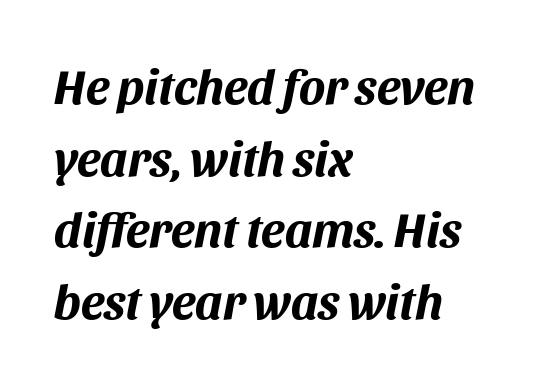
{"italic": "yes", "lean": "right", "slant_degrees": 11, "bold": "yes", "weight": "bold", "width": "normal", "stroke_contrast": "medium", "x_height": "large", "monospaced": "no", "underline": "no", "align": "left", "line_spacing": "normal", "line_spacing_ratio": 1.46, "letter_spacing": "normal", "letter_spacing_em": 0.0, "glyph_px": 49}
